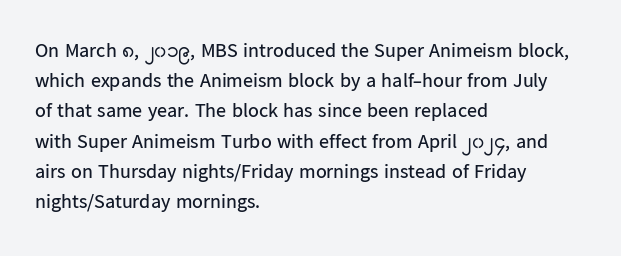
Q: Is the text bold? A: No.
Q: Is the text italic (slanted)? A: No, it is upright.
Q: Is the text underlined? A: No.
Q: How is the paragraph aligned? A: Left-aligned.
Q: Is the spacing between letters normal or unusually wide? A: Normal.
Q: Is the spacing between lines tight, normal or loose? A: Normal.
